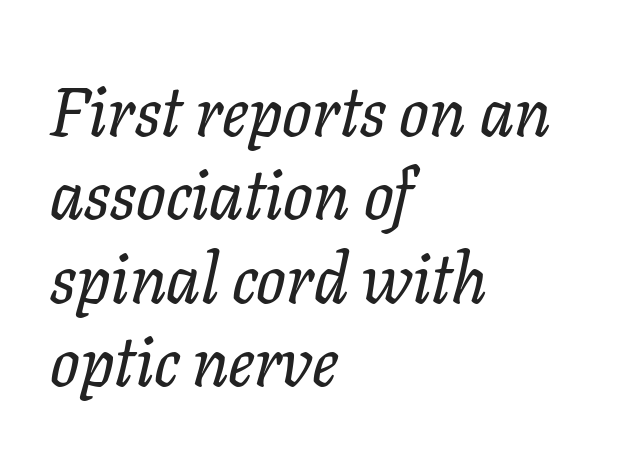
{"serif": "yes", "italic": "yes", "lean": "right", "slant_degrees": 11, "width": "normal", "stroke_contrast": "low", "x_height": "medium", "monospaced": "no", "underline": "no", "align": "left", "line_spacing_ratio": 1.21, "letter_spacing": "normal", "letter_spacing_em": 0.0, "glyph_px": 69}
